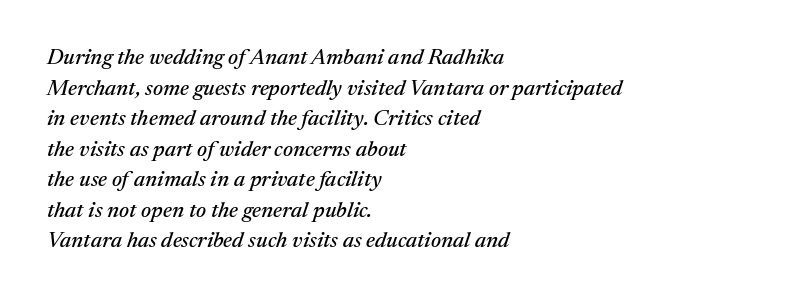
Compared with typical paragraphs, the rows here are spaced about the same. Each row of text sits above clean, open space. A classic flush-left, rag-right setting is used for this passage. The typography opts for an oblique posture over an upright one. The gaps between neighbouring characters are ordinary and unremarkable.
